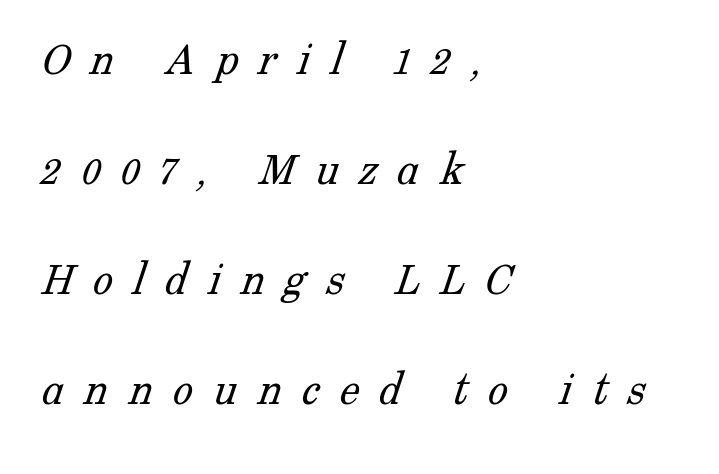
{"serif": "yes", "bold": "no", "weight": "light", "width": "normal", "stroke_contrast": "low", "x_height": "medium", "monospaced": "no", "underline": "no", "align": "left", "line_spacing": "loose", "line_spacing_ratio": 2.2, "letter_spacing": "wide", "letter_spacing_em": 0.4, "glyph_px": 50}
